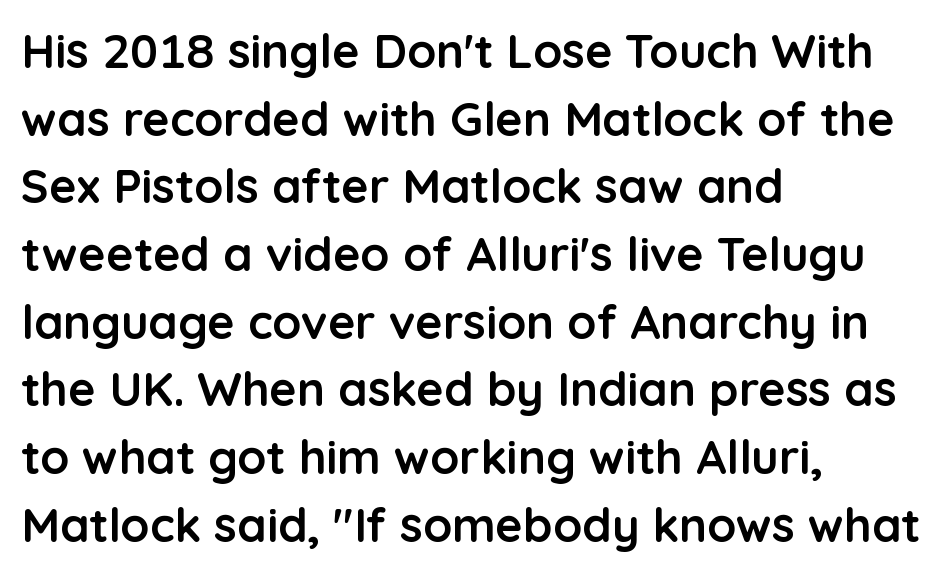
The image shows 47 px semibold sans-serif type, upright; set left-aligned, normal line spacing (1.44x), normal letter spacing, not underlined; low stroke contrast and a medium x-height.
